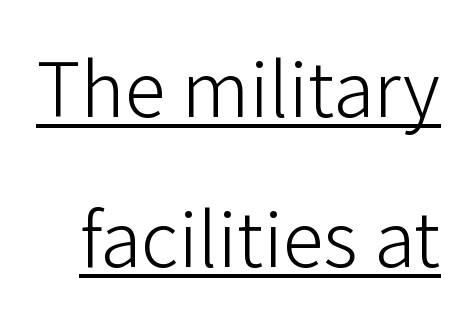
The image shows 75 px light sans-serif type, upright; set loose line spacing (2.0x), normal letter spacing, underlined; low stroke contrast and a medium x-height.
